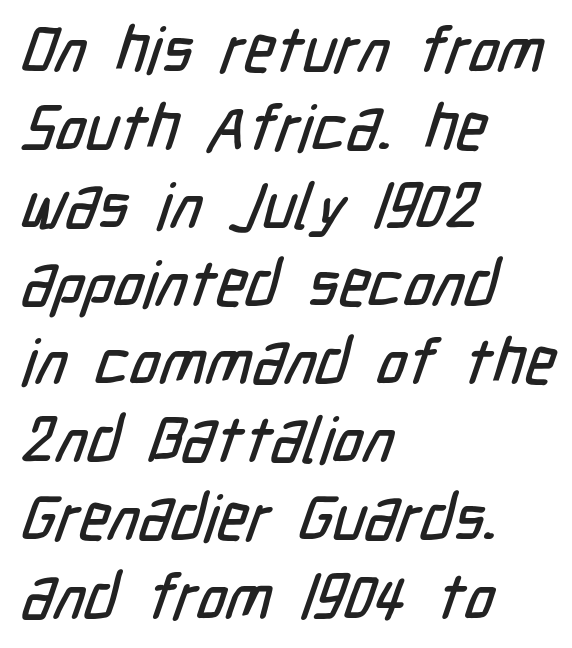
Regarding serifs, this sample does without them. The area under the type is left untouched. Spacing between characters is what you'd get straight out of the box. The lines are quadded left. These lines are rendered in a variable-pitch font.
